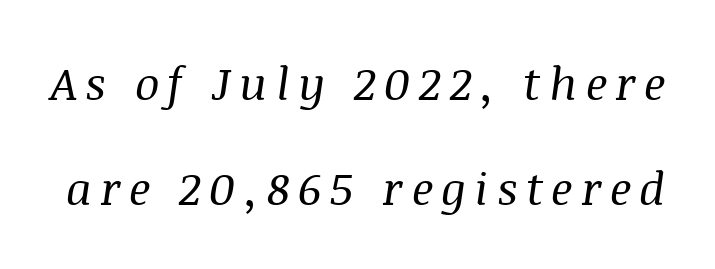
The image shows 46 px regular-weight serif type, italic (leaning right); set loose line spacing (2.28x), not underlined; medium stroke contrast and a large x-height.
